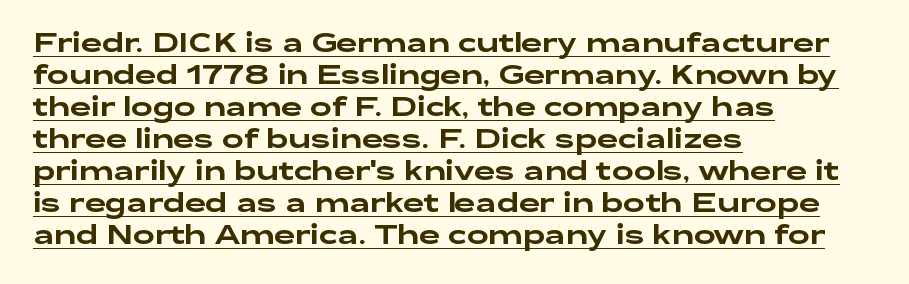
Quick note: not italic, upright. Tracking value appears to be zero — textbook default spacing. The typesetter chose a ragged-right arrangement here. Underlining? Definitely there.
